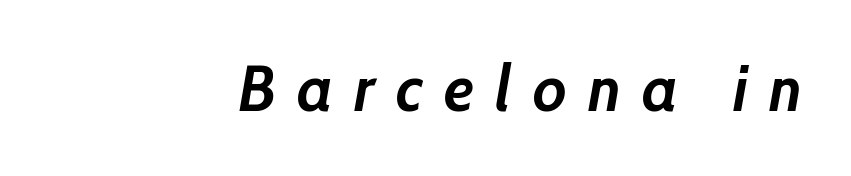
The image shows 64 px semibold type, italic (leaning right); set right-aligned, unusually wide letter spacing (+0.33 em), not underlined; low stroke contrast and a medium x-height.
